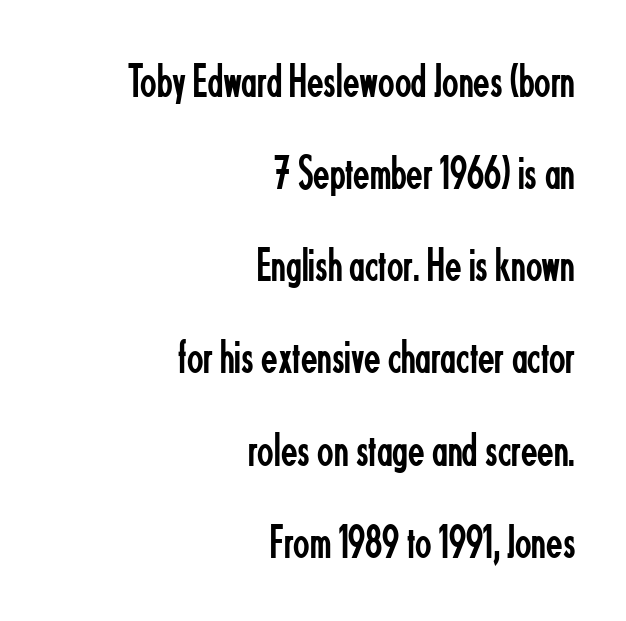
Ascenders rise straight up at ninety degrees. Where is the straight margin? On the right. Descenders are the only things crossing below the line. Think of a printed novel: that variable character pitch is what you see here. Does the leading feel generous? Absolutely, it's lavish.
